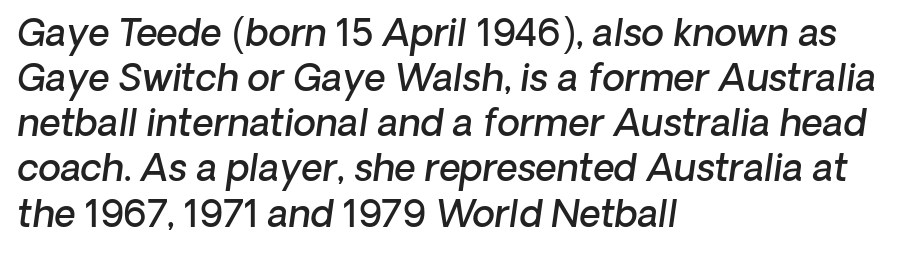
{"serif": "no", "bold": "semi", "weight": "semibold", "width": "normal", "stroke_contrast": "low", "x_height": "medium", "monospaced": "no", "underline": "no", "align": "left", "line_spacing_ratio": 1.22, "letter_spacing": "normal", "letter_spacing_em": 0.0, "glyph_px": 37}
